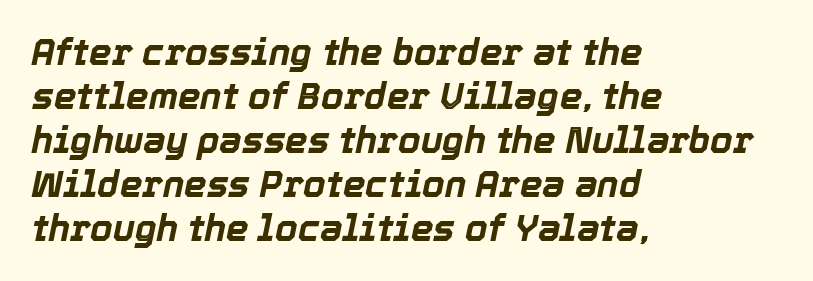
The image shows 36 px bold type, italic (leaning right); set left-aligned, line spacing 1.22x, normal letter spacing, not underlined; a medium x-height.
